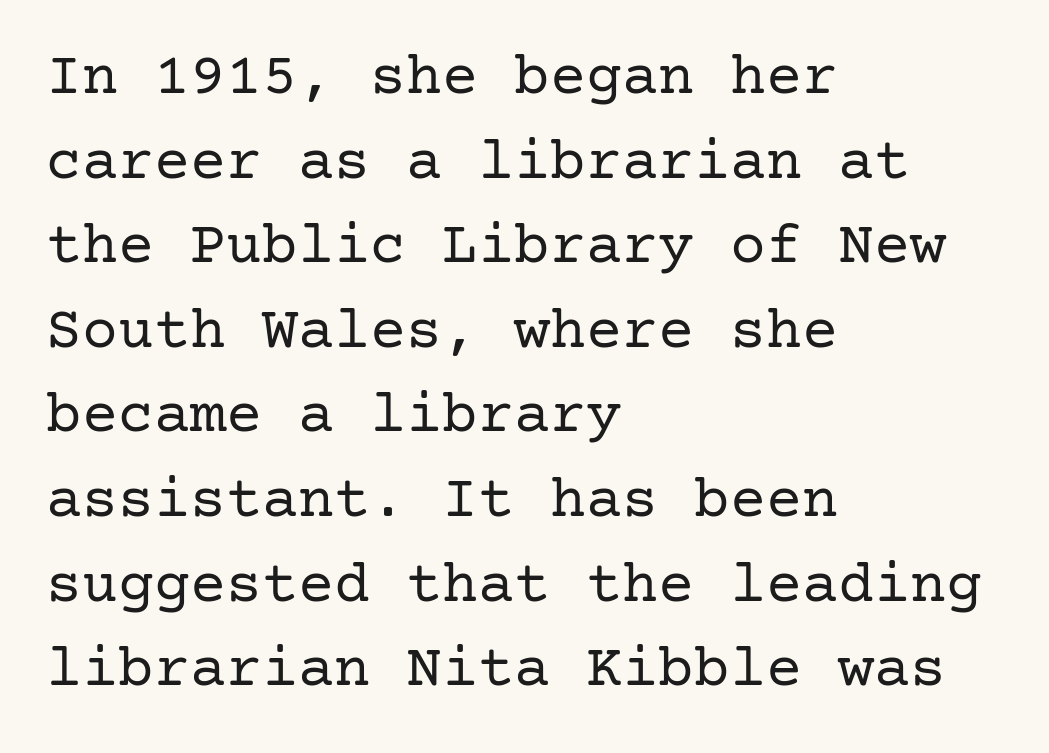
Q: Is the text bold? A: No.
Q: Is the text italic (slanted)? A: No, it is upright.
Q: Is the typeface a serif or a sans-serif typeface? A: Serif.
Q: Is the text underlined? A: No.
Q: How is the paragraph aligned? A: Left-aligned.
Q: Is the spacing between letters normal or unusually wide? A: Normal.
Q: Is the spacing between lines tight, normal or loose? A: Normal.
Q: Width (condensed, normal, or wide)? A: Normal.
Q: Stroke contrast? A: Low.
Q: x-height? A: Medium.
